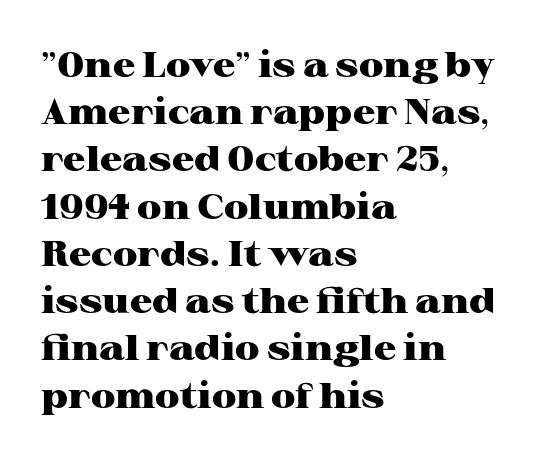
{"serif": "yes", "italic": "no", "bold": "yes", "weight": "heavy", "width": "wide", "stroke_contrast": "high", "x_height": "medium", "monospaced": "no", "underline": "no", "align": "left", "line_spacing": "normal", "line_spacing_ratio": 1.35, "letter_spacing": "normal", "letter_spacing_em": 0.0, "glyph_px": 35}
